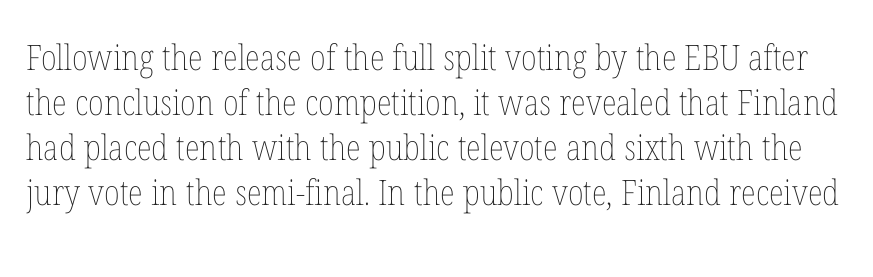
The letters advance in unequal steps, a hallmark of proportional type. Line spacing here is normal. Quick note: underline off. Upright lettering throughout. The font sits on the lighter half of the weight spectrum, regular included.
